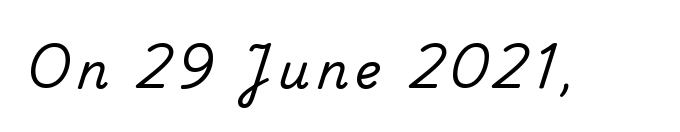
The image shows 49 px serif type; set not underlined; medium stroke contrast and a small x-height.
